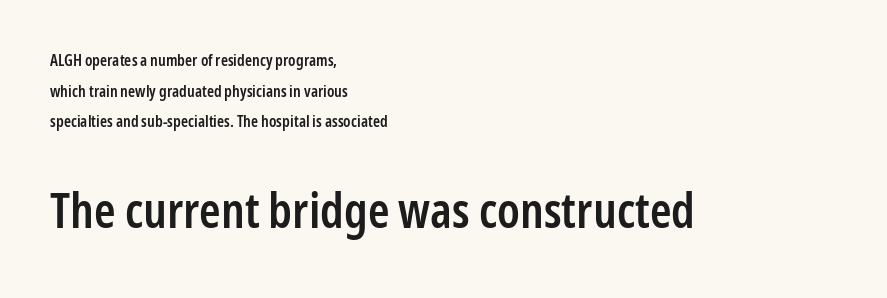
Q: Is the text bold? A: Semi-bold.
Q: Is the text italic (slanted)? A: No, it is upright.
Q: Is the typeface a serif or a sans-serif typeface? A: Sans-serif.
Q: Is the text underlined? A: No.
Q: How is the paragraph aligned? A: Left-aligned.
Q: Is the spacing between letters normal or unusually wide? A: Normal.
Q: Is the spacing between lines tight, normal or loose? A: Loose.
Q: Which block of text is set in a larger size, the first (top) or the second (bottom)? A: The second (bottom) one.
Q: Width (condensed, normal, or wide)? A: Condensed.
Q: Stroke contrast? A: Low.
Q: x-height? A: Medium.
Q: Monospaced? A: No.
